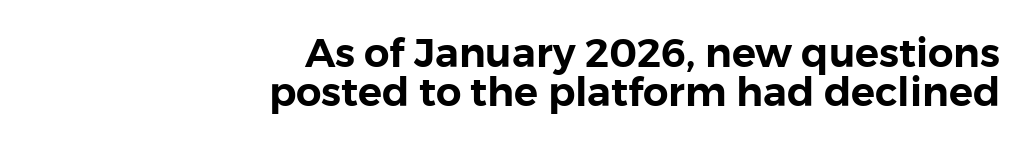
Q: Is the text italic (slanted)? A: No, it is upright.
Q: Is the typeface a serif or a sans-serif typeface? A: Sans-serif.
Q: Is the text underlined? A: No.
Q: How is the paragraph aligned? A: Right-aligned.
Q: Is the spacing between letters normal or unusually wide? A: Normal.
Q: Is the spacing between lines tight, normal or loose? A: Tight.
Q: Width (condensed, normal, or wide)? A: Normal.
Q: x-height? A: Medium.
Q: Monospaced? A: No.
